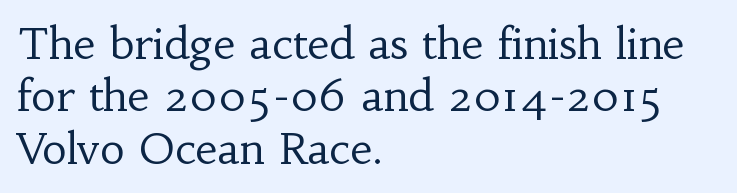
Proportional: the letters do not fall into vertical columns. The line texture is even and compact thanks to regular tracking. This is serif lettering, the kind often seen in printed books. A classic flush-left, rag-right setting is used for this passage.
